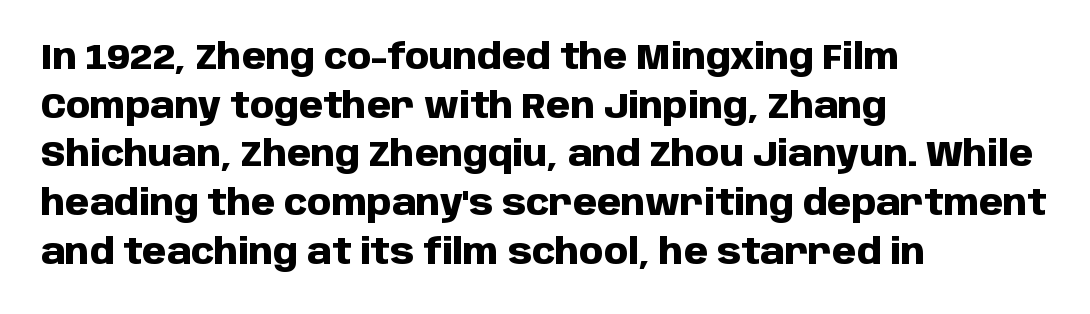
Each line starts at the same left margin while the right side varies. Do the letters lean? They stand straight. The lines sit at an ordinary, default distance from one another. Note the varied advance widths — an 'i' is clearly narrower than an 'm'. No word sits above an underline. Notice how thick the strokes are: this is what a full bold looks like.
